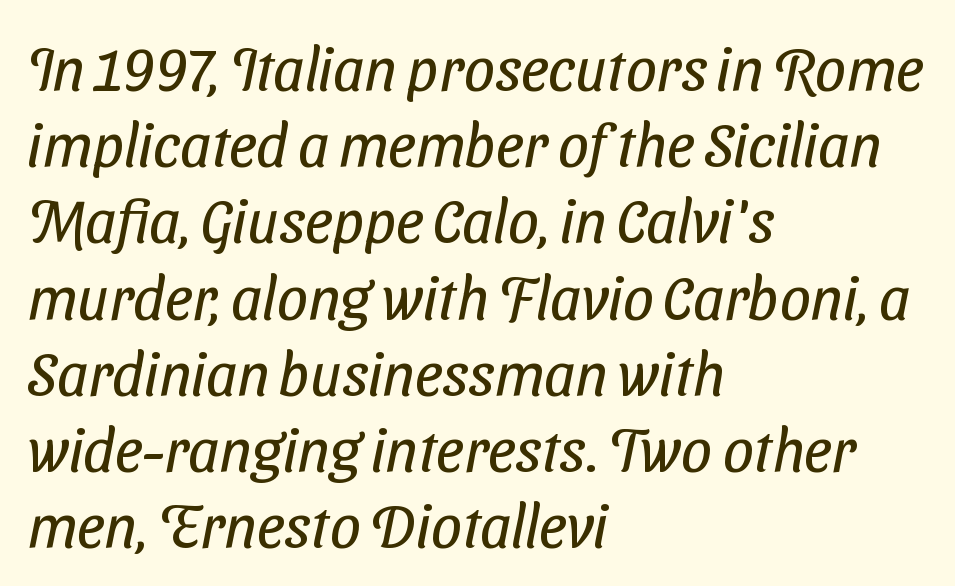
Q: Is the text bold? A: No.
Q: Is the typeface a serif or a sans-serif typeface? A: Sans-serif.
Q: Is the text underlined? A: No.
Q: How is the paragraph aligned? A: Left-aligned.
Q: Is the spacing between letters normal or unusually wide? A: Normal.
Q: Is the spacing between lines tight, normal or loose? A: Normal.
Q: Width (condensed, normal, or wide)? A: Condensed.
Q: Stroke contrast? A: Low.
Q: x-height? A: Medium.
Q: Monospaced? A: No.
